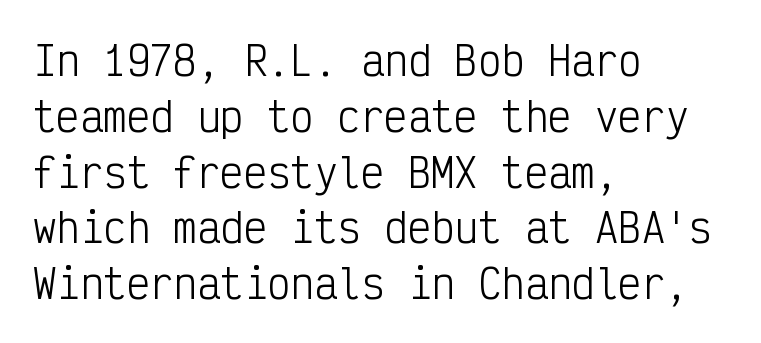
{"serif": "no", "italic": "no", "bold": "no", "weight": "light", "width": "condensed", "stroke_contrast": "low", "x_height": "medium", "monospaced": "yes", "underline": "no", "align": "left", "line_spacing": "normal", "line_spacing_ratio": 1.43, "letter_spacing": "normal", "letter_spacing_em": 0.0, "glyph_px": 39}
